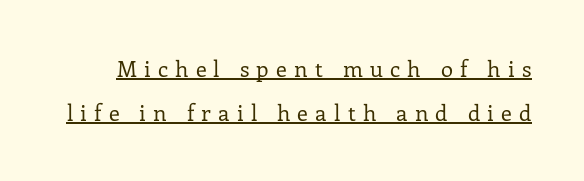
The face used here is rendered with a markedly widened letterfit. The cut favours lightness, reaching ordinary text weight at its darkest. This rendering features underlined lettering. Interline gaps are noticeably wide in this sample. The specimen reads as upright at a glance.
